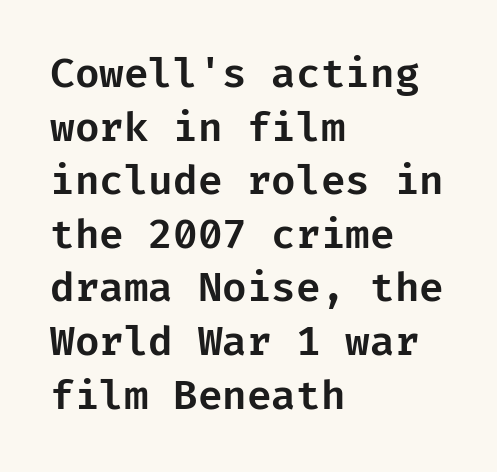
The image shows 40 px sans-serif type, upright; set left-aligned, normal line spacing (1.34x), normal letter spacing, not underlined; low stroke contrast and a medium x-height.
